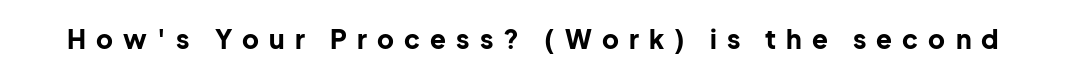
Q: Is the text bold? A: Yes.
Q: Is the text italic (slanted)? A: No, it is upright.
Q: Is the text underlined? A: No.
Q: Is the spacing between letters normal or unusually wide? A: Unusually wide.
